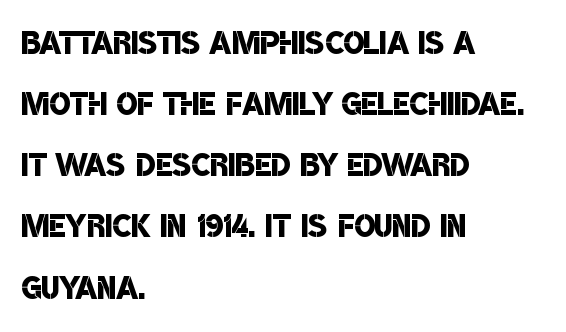
The image shows 44 px semibold, condensed sans-serif type; set left-aligned, normal line spacing (1.39x), normal letter spacing, not underlined; low stroke contrast and a large x-height.
